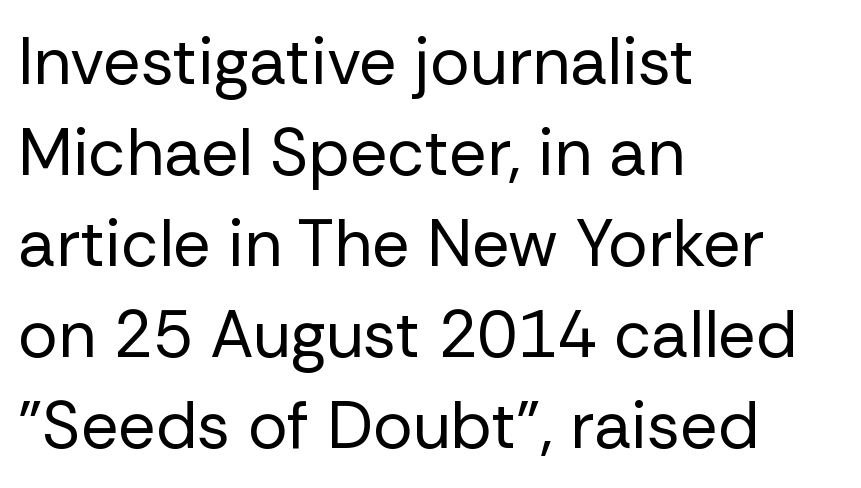
The letters carry no serifs — their stems end cleanly without finishing strokes. The tracking reads as untouched default to a designer's eye. A typesetter would call this proportional, since set widths differ per character. Every row of glyphs begins at an identical x-position on the left. The baseline area is clear.
